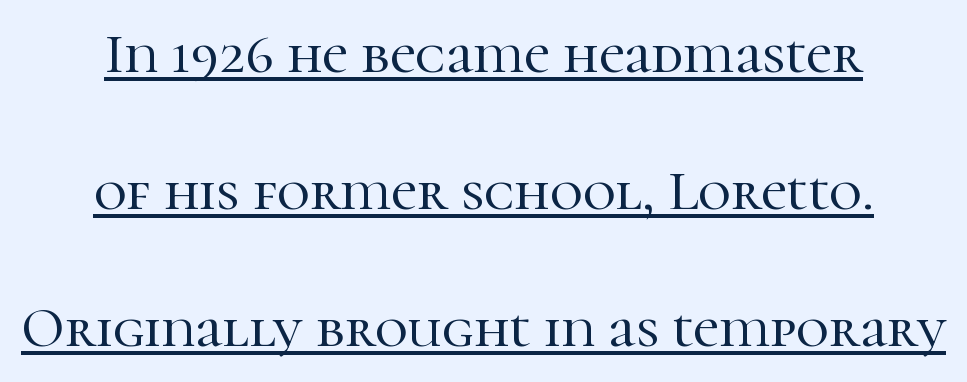
Neither beginnings nor endings align; midpoints do. Looks like regular typesetting: each glyph gets only the width it needs. The lettering holds an erect, upright posture throughout. Underlined type. Nobody touched the tracking dial on this one. Unlike a clean sans, this face finishes its strokes with serifs.
